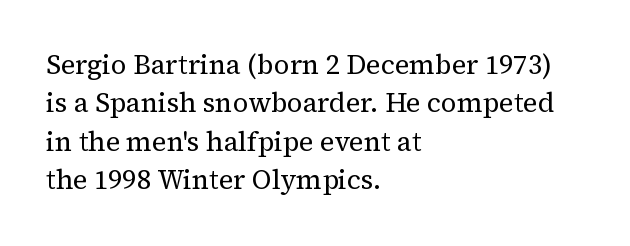
Every row of glyphs begins at an identical x-position on the left. A roman cut, with each character standing at attention. Does the leading feel generous? No, just average. The tracking reads as untouched default to a designer's eye.
